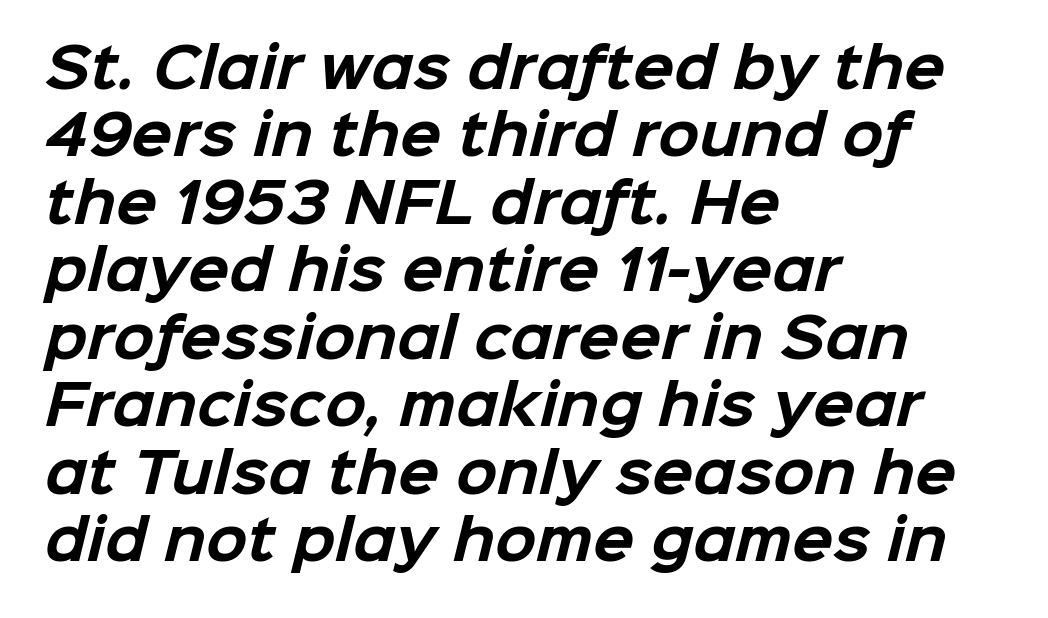
{"serif": "no", "bold": "yes", "weight": "bold", "width": "normal", "stroke_contrast": "low", "x_height": "medium", "monospaced": "no", "underline": "no", "align": "left", "line_spacing": "normal", "line_spacing_ratio": 1.25, "letter_spacing": "normal", "letter_spacing_em": 0.0, "glyph_px": 54}
